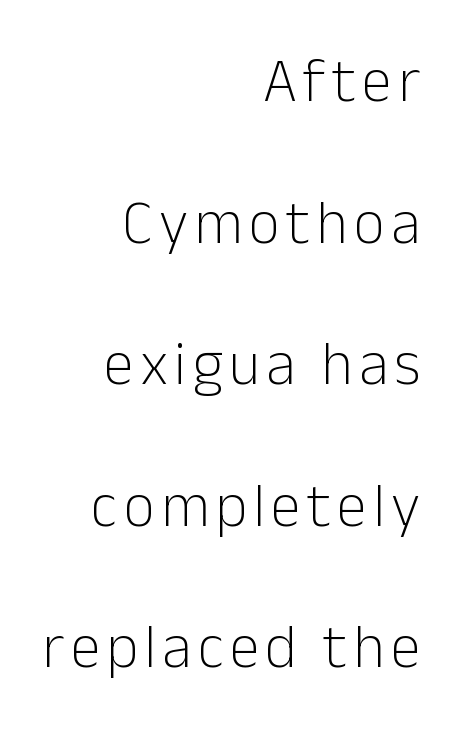
The image shows 61 px light sans-serif type, upright; set right-aligned, loose line spacing (2.32x), not underlined; low stroke contrast and a medium x-height.
